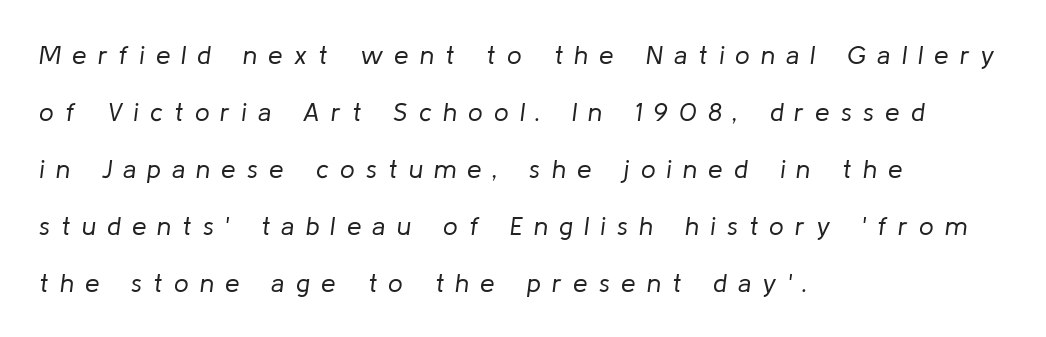
Q: Is the text bold? A: No.
Q: Is the text italic (slanted)? A: Yes, it leans right by about 8 degrees.
Q: Is the text underlined? A: No.
Q: How is the paragraph aligned? A: Left-aligned.
Q: Is the spacing between letters normal or unusually wide? A: Unusually wide.
Q: Is the spacing between lines tight, normal or loose? A: Loose.
